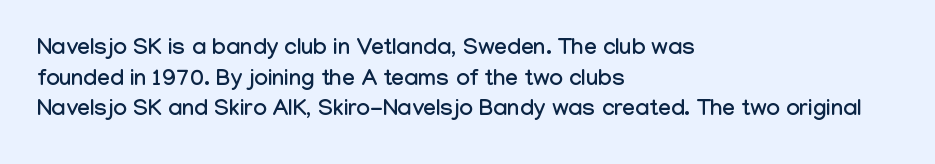
Q: Is the text italic (slanted)? A: No, it is upright.
Q: Is the text underlined? A: No.
Q: How is the paragraph aligned? A: Left-aligned.
Q: Is the spacing between letters normal or unusually wide? A: Normal.
Q: Is the spacing between lines tight, normal or loose? A: Normal.
